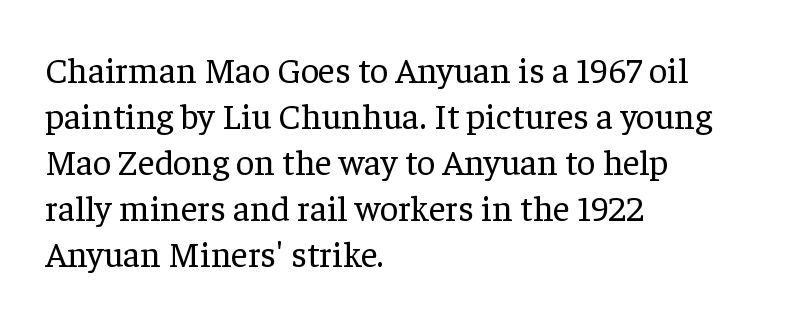
The image shows 36 px regular-weight serif type, upright; set left-aligned, normal line spacing (1.28x), normal letter spacing, not underlined; low stroke contrast and a medium x-height.
